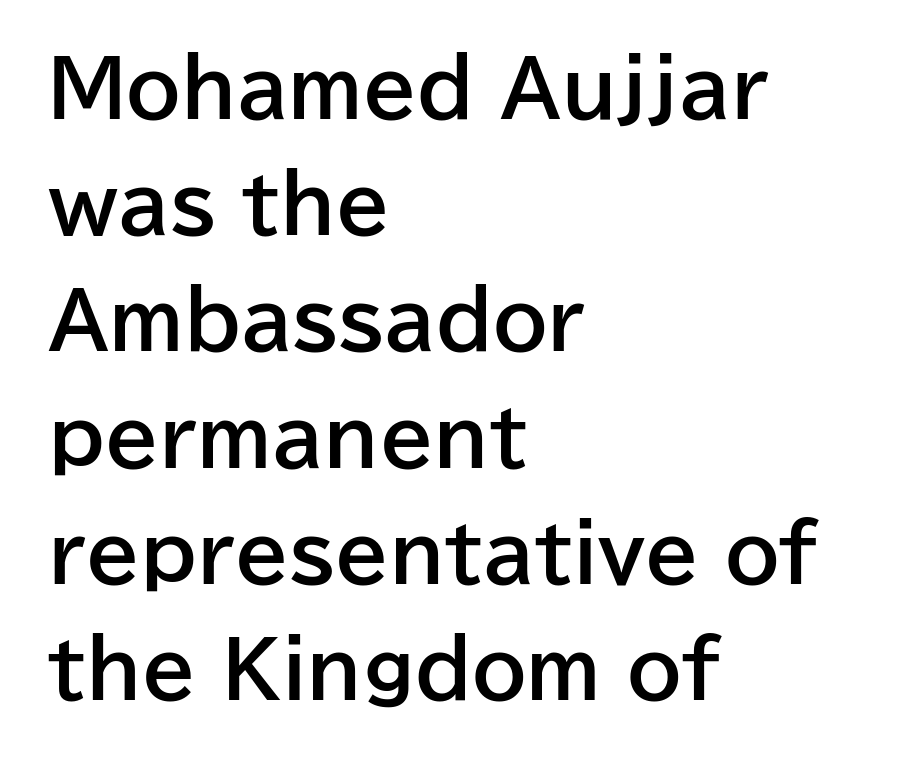
A dark, heavy texture on the line: the type is bold. The axis of the letterforms is exactly vertical. You can tell from the bare stems that sans-serif type was used. No extra tracking has been applied to these lines. Quick note: underline off. Compared with a centered layout, this one pins lines to the left instead.
